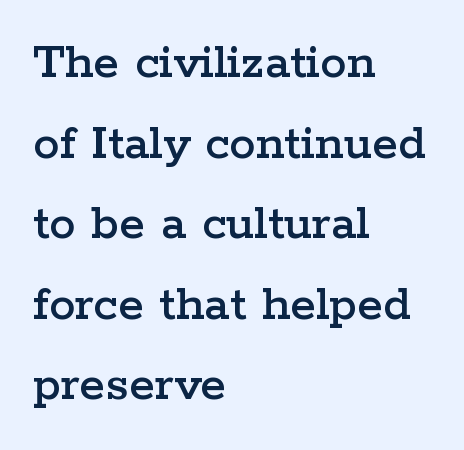
The gap between lines stays unmarked. Glyph-to-glyph distance matches everyday printed text. Here the designer chose a conventional face with non-uniform glyph widths. These lines sit exactly where default settings would place them. Layout note: lines flush left. The letters stand upright; this is a roman face.
